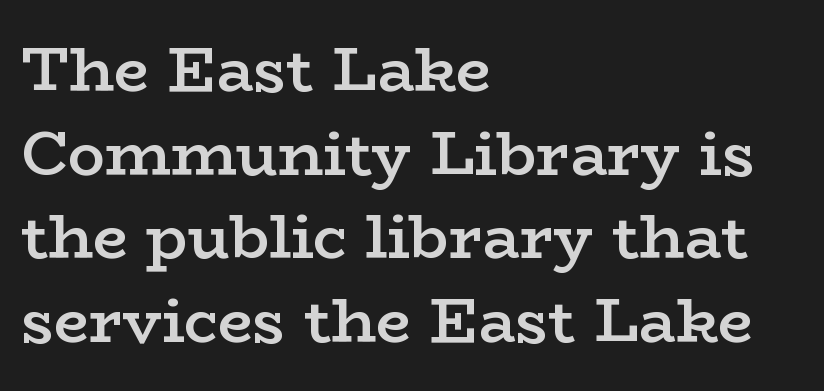
The image shows 62 px semibold, wide serif type, upright; set left-aligned, normal line spacing (1.35x), normal letter spacing, not underlined; low stroke contrast and a medium x-height.
